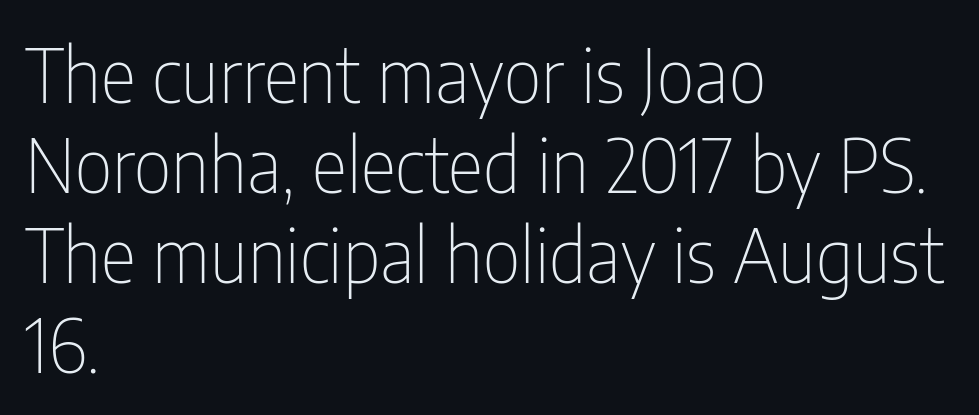
Tall strokes in this sample are plumb rather than angled. The passage is arranged the way most books set body copy — flush left. Plain, unruled lines of type. This sample has the flowing, uneven cadence of proportional lettering.
